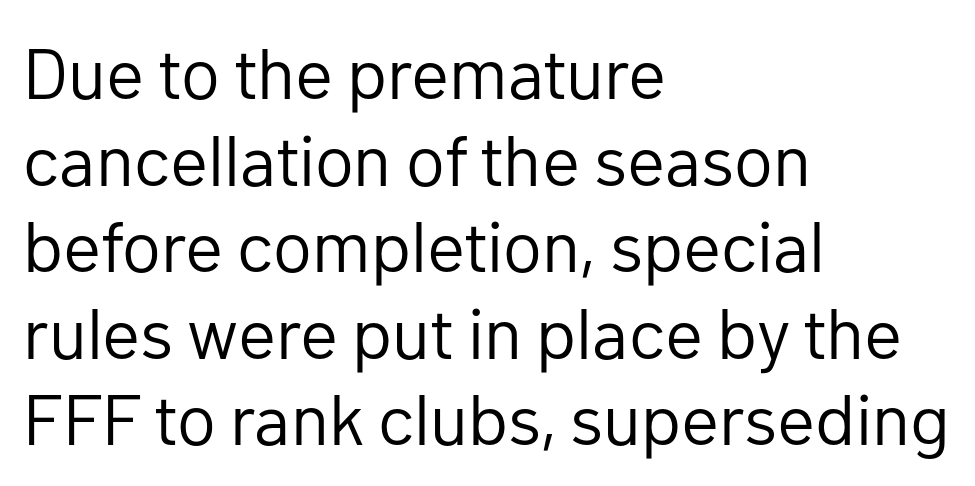
{"serif": "no", "italic": "no", "bold": "no", "weight": "regular", "width": "normal", "stroke_contrast": "low", "x_height": "medium", "monospaced": "no", "underline": "no", "align": "left", "line_spacing_ratio": 1.22, "letter_spacing": "normal", "letter_spacing_em": 0.0, "glyph_px": 71}
